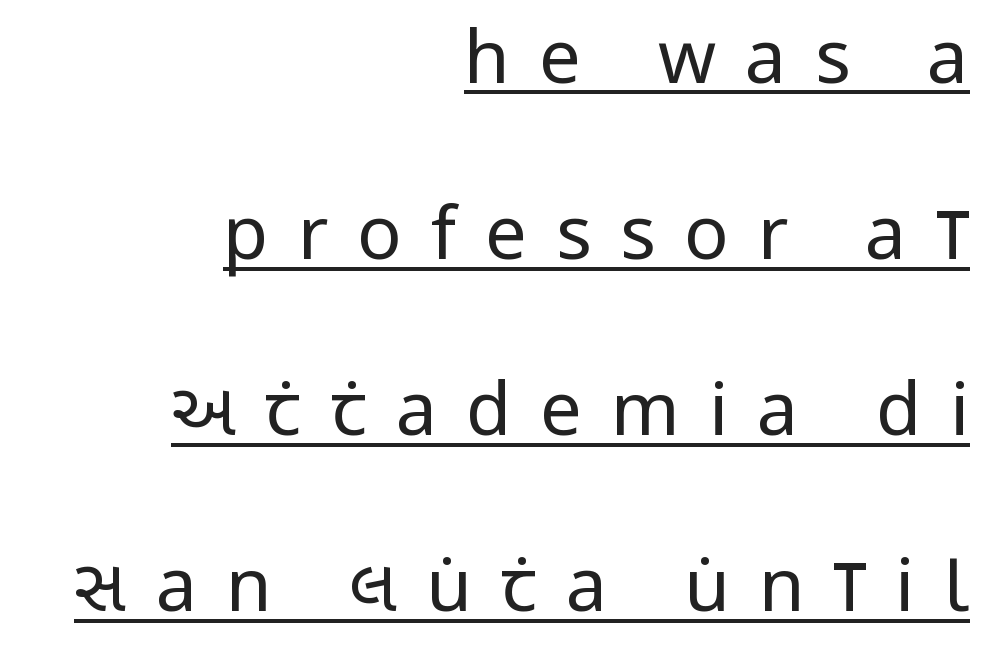
The letterforms sit at book weight or below. This is sans-serif lettering, the kind often seen on screens and signage. A flush-right, rag-left setting is used for this passage. This sample uses an upright cut, with every glyph sitting square on the baseline. Quick note: underline on. Characters follow at a spacing far wider than the type designer built in.
